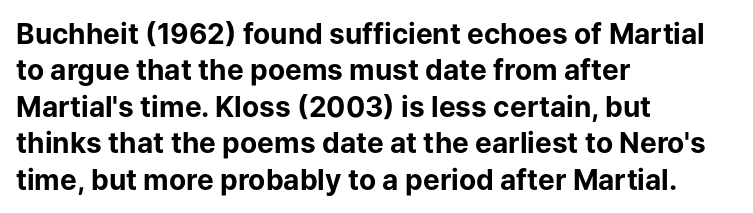
Q: Is the text bold? A: Yes.
Q: Is the text italic (slanted)? A: No, it is upright.
Q: Is the typeface a serif or a sans-serif typeface? A: Sans-serif.
Q: Is the text underlined? A: No.
Q: How is the paragraph aligned? A: Left-aligned.
Q: Is the spacing between letters normal or unusually wide? A: Normal.
Q: Is the spacing between lines tight, normal or loose? A: Normal.
Q: Width (condensed, normal, or wide)? A: Normal.
Q: Stroke contrast? A: Low.
Q: x-height? A: Medium.
Q: Monospaced? A: No.
